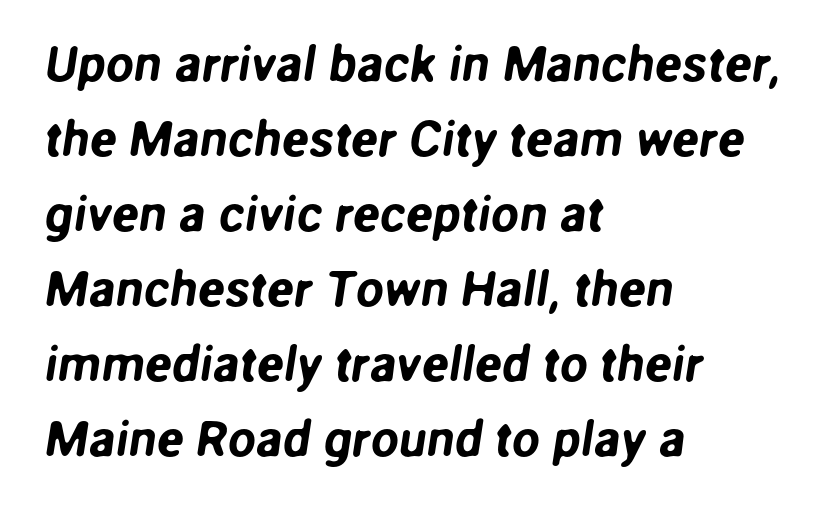
{"serif": "no", "width": "normal", "stroke_contrast": "low", "x_height": "medium", "monospaced": "no", "underline": "no", "align": "left", "line_spacing": "normal", "line_spacing_ratio": 1.5, "letter_spacing": "normal", "letter_spacing_em": 0.0, "glyph_px": 50}
